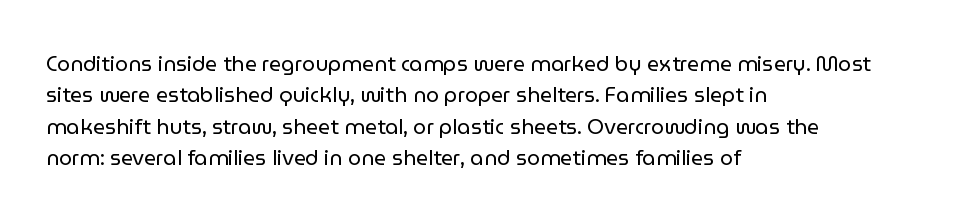
The image shows 21 px text type, upright; set left-aligned, normal line spacing (1.5x), normal letter spacing, not underlined.
